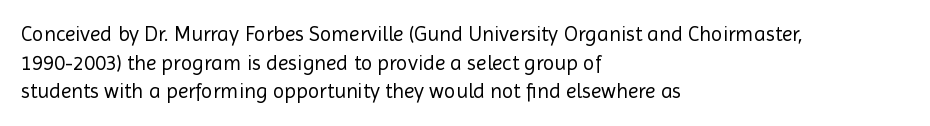
{"italic": "no", "bold": "no", "underline": "no", "align": "left", "line_spacing": "normal", "line_spacing_ratio": 1.36, "letter_spacing": "normal", "letter_spacing_em": 0.0, "glyph_px": 21}
